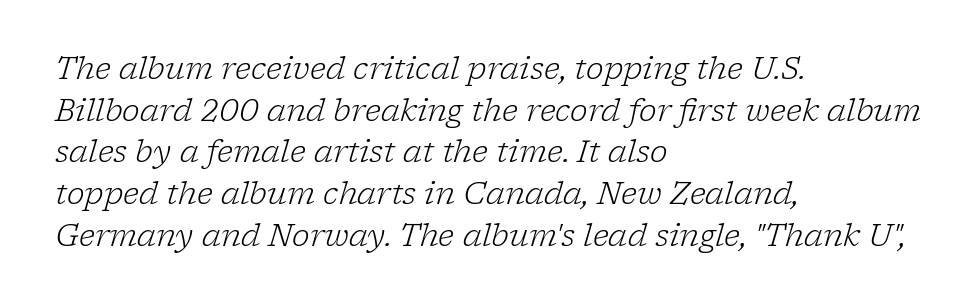
Here the designer chose a conventional face with non-uniform glyph widths. Quick note: interline space is typical. The font sits on the lighter half of the weight spectrum, regular included. Caption: multi-line text, flush left, ragged right.
